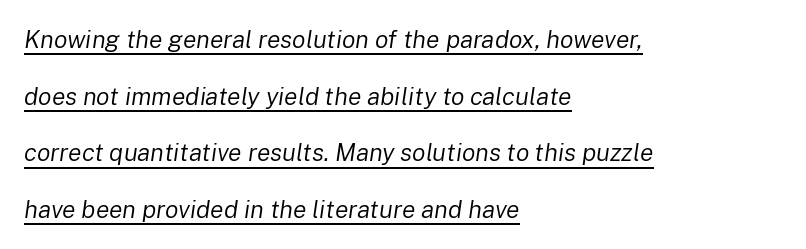
Q: Is the text bold? A: No.
Q: Is the text italic (slanted)? A: Yes, it leans right by about 8 degrees.
Q: Is the text underlined? A: Yes.
Q: How is the paragraph aligned? A: Left-aligned.
Q: Is the spacing between letters normal or unusually wide? A: Normal.
Q: Is the spacing between lines tight, normal or loose? A: Loose.
